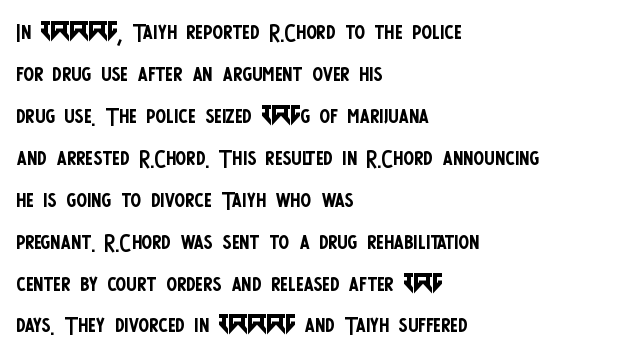
The space between consecutive lines is moderate. Each word holds together tightly as a unit, with standard inter-letter gaps. Think of a printed novel: that variable character pitch is what you see here. Leftover space on each line is placed entirely after the last word. Descenders are the only things crossing below the line.
